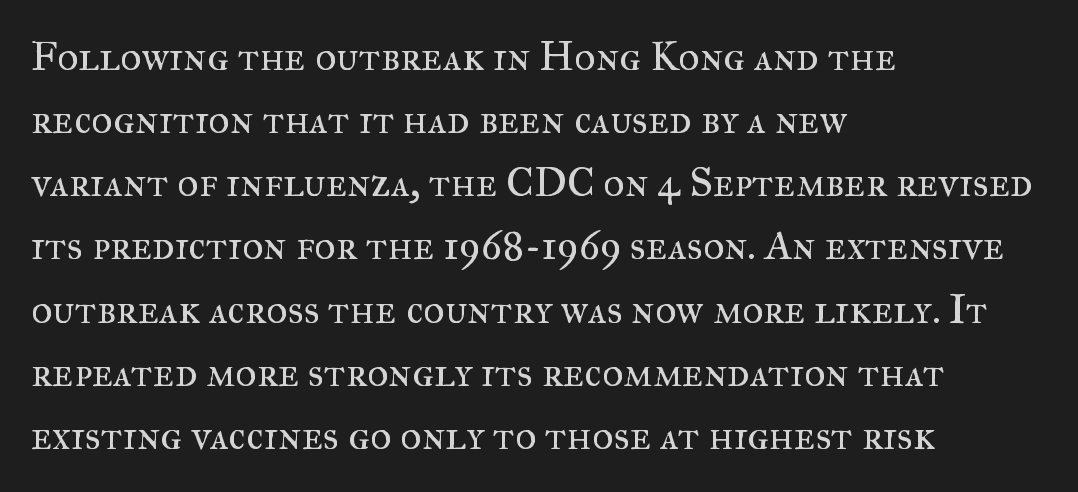
{"serif": "yes", "italic": "no", "bold": "no", "weight": "regular", "width": "normal", "stroke_contrast": "medium", "x_height": "small", "monospaced": "no", "underline": "no", "align": "left", "line_spacing": "normal", "line_spacing_ratio": 1.54, "letter_spacing": "normal", "letter_spacing_em": 0.0, "glyph_px": 41}
